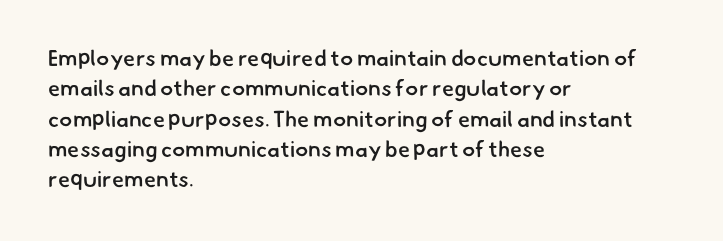
{"bold": "semi", "underline": "no", "align": "left", "line_spacing": "normal", "line_spacing_ratio": 1.38, "letter_spacing": "normal", "letter_spacing_em": 0.0, "glyph_px": 22}
